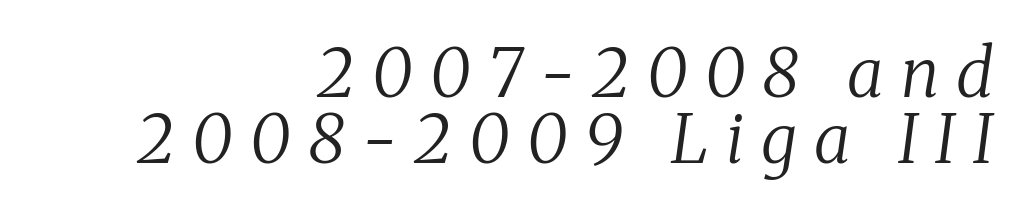
Q: Is the text bold? A: No.
Q: Is the text italic (slanted)? A: Yes, it leans right by about 8 degrees.
Q: Is the typeface a serif or a sans-serif typeface? A: Serif.
Q: Is the text underlined? A: No.
Q: How is the paragraph aligned? A: Right-aligned.
Q: Is the spacing between letters normal or unusually wide? A: Unusually wide.
Q: Is the spacing between lines tight, normal or loose? A: Tight.
Q: Width (condensed, normal, or wide)? A: Normal.
Q: Stroke contrast? A: Medium.
Q: x-height? A: Medium.
Q: Monospaced? A: No.
